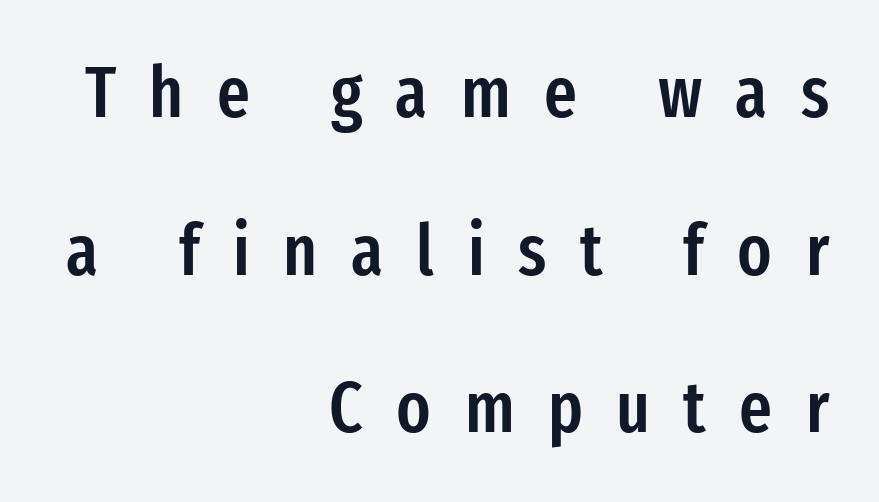
{"serif": "no", "italic": "no", "bold": "semi", "weight": "semibold", "width": "condensed", "stroke_contrast": "low", "x_height": "medium", "monospaced": "no", "underline": "no", "align": "right", "line_spacing": "loose", "line_spacing_ratio": 2.22, "letter_spacing": "wide", "letter_spacing_em": 0.47, "glyph_px": 71}
